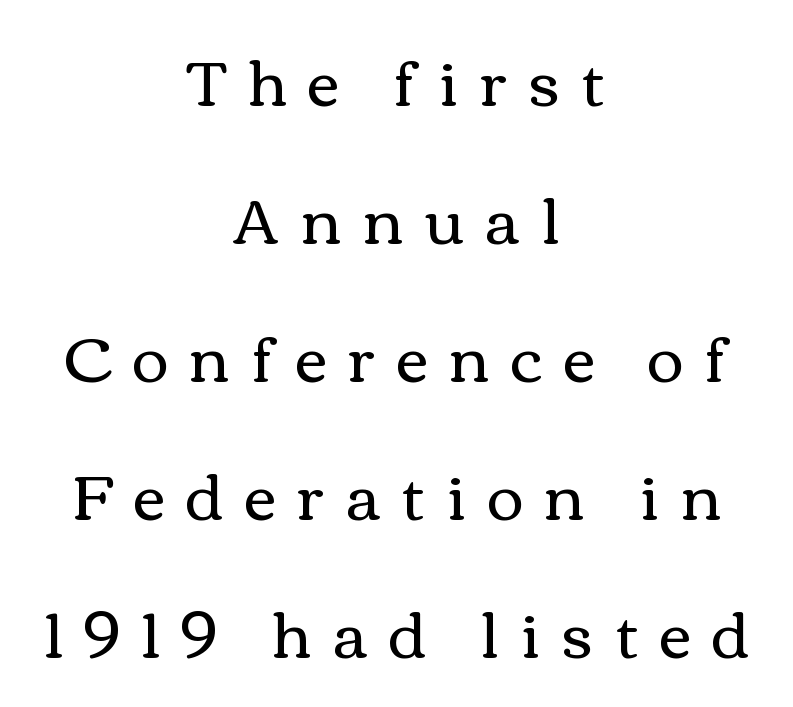
The text block is weighted toward neither margin, spreading evenly from the middle. Is the type heavy? It reads as light-to-regular instead. Inter-character spacing is expanded well beyond the font's built-in metrics. The lettering holds an erect, upright posture throughout. Decoration check: the copy has no underline. Students, observe: this is what heavily led, spacious text looks like.
